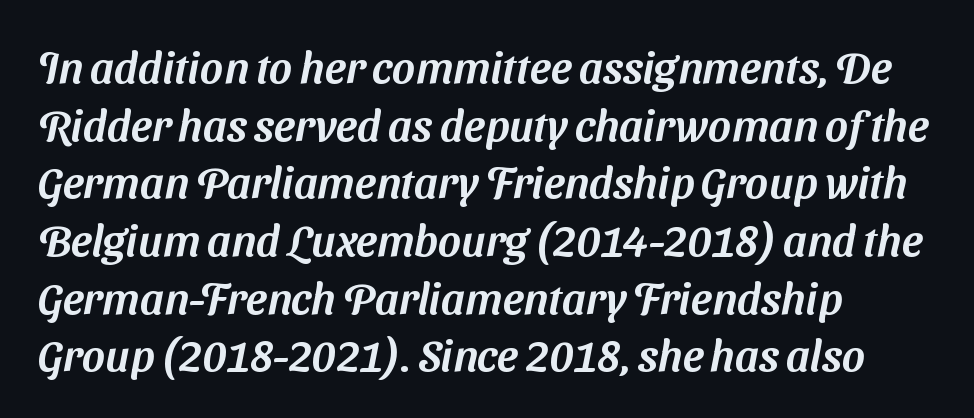
The image shows 44 px sans-serif type; set left-aligned, normal line spacing (1.31x), normal letter spacing, not underlined; medium stroke contrast and a medium x-height.
